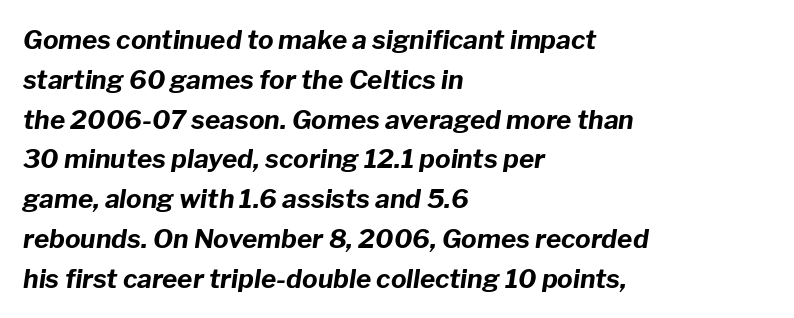
Q: Is the text bold? A: Yes.
Q: Is the text italic (slanted)? A: Yes, it leans right by about 8 degrees.
Q: Is the text underlined? A: No.
Q: How is the paragraph aligned? A: Left-aligned.
Q: Is the spacing between letters normal or unusually wide? A: Normal.
Q: Is the spacing between lines tight, normal or loose? A: Normal.
